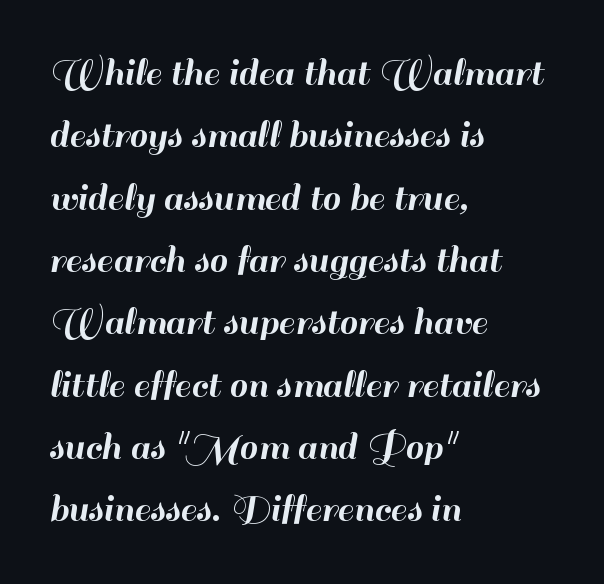
Q: Is the text italic (slanted)? A: Yes.
Q: Is the typeface a serif or a sans-serif typeface? A: Sans-serif.
Q: Is the text underlined? A: No.
Q: How is the paragraph aligned? A: Left-aligned.
Q: Is the spacing between letters normal or unusually wide? A: Normal.
Q: Is the spacing between lines tight, normal or loose? A: Normal.
Q: Width (condensed, normal, or wide)? A: Normal.
Q: Stroke contrast? A: High.
Q: x-height? A: Small.
Q: Monospaced? A: No.
